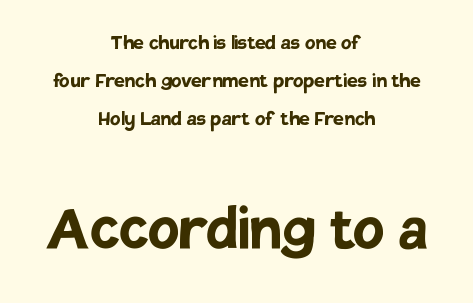
{"serif": "no", "italic": "no", "bold": "yes", "weight": "semibold", "width": "normal", "stroke_contrast": "low", "x_height": "large", "monospaced": "no", "underline": "no", "align": "center", "line_spacing": "normal", "line_spacing_ratio": 1.58, "letter_spacing": "normal", "letter_spacing_em": 0.0, "larger_block": "second", "size_ratio": 3.0, "glyph_px": 72}
